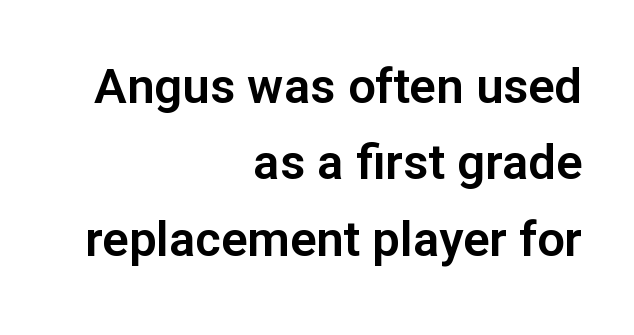
Q: Is the text italic (slanted)? A: No, it is upright.
Q: Is the typeface a serif or a sans-serif typeface? A: Sans-serif.
Q: Is the text underlined? A: No.
Q: How is the paragraph aligned? A: Right-aligned.
Q: Is the spacing between letters normal or unusually wide? A: Normal.
Q: Is the spacing between lines tight, normal or loose? A: Normal.
Q: Width (condensed, normal, or wide)? A: Normal.
Q: Stroke contrast? A: Low.
Q: x-height? A: Medium.
Q: Monospaced? A: No.
